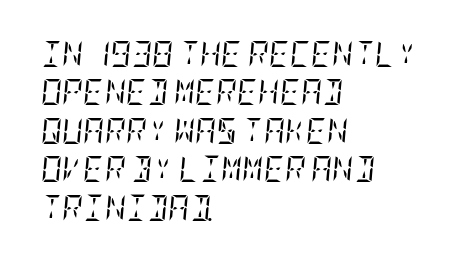
Visually the block forms a straight wall on the left and a jagged coastline on the right. The weight tops out at a normal text grade. Nobody drew a line under any word here. A typesetter would call this leading conventional body-copy spacing. The type is set solid horizontally, with unmodified tracking.
